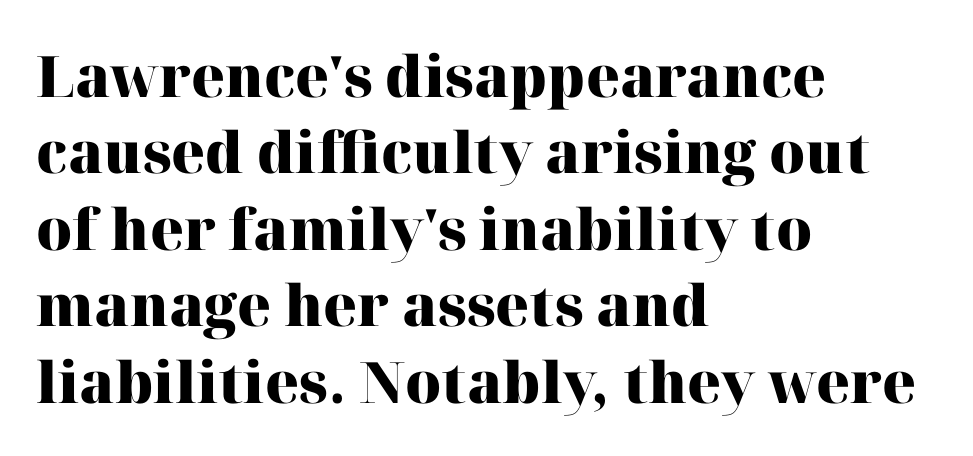
Q: Is the text bold? A: Yes.
Q: Is the text italic (slanted)? A: No, it is upright.
Q: Is the typeface a serif or a sans-serif typeface? A: Serif.
Q: Is the text underlined? A: No.
Q: How is the paragraph aligned? A: Left-aligned.
Q: Is the spacing between letters normal or unusually wide? A: Normal.
Q: Is the spacing between lines tight, normal or loose? A: Normal.
Q: Width (condensed, normal, or wide)? A: Normal.
Q: Stroke contrast? A: High.
Q: x-height? A: Medium.
Q: Monospaced? A: No.
